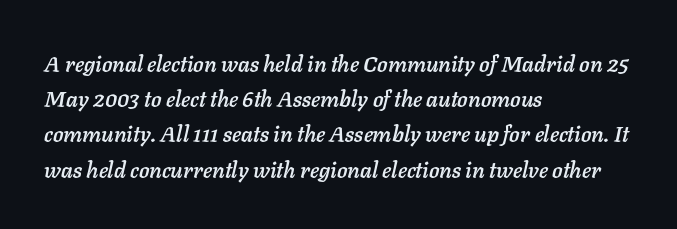
Here the glyphs are tracked normally, forming tight word shapes. Compared with typical paragraphs, the rows here are spaced about the same. Anything drawn beneath the words? Only blank space. Tall strokes in this sample are angled rather than plumb.
